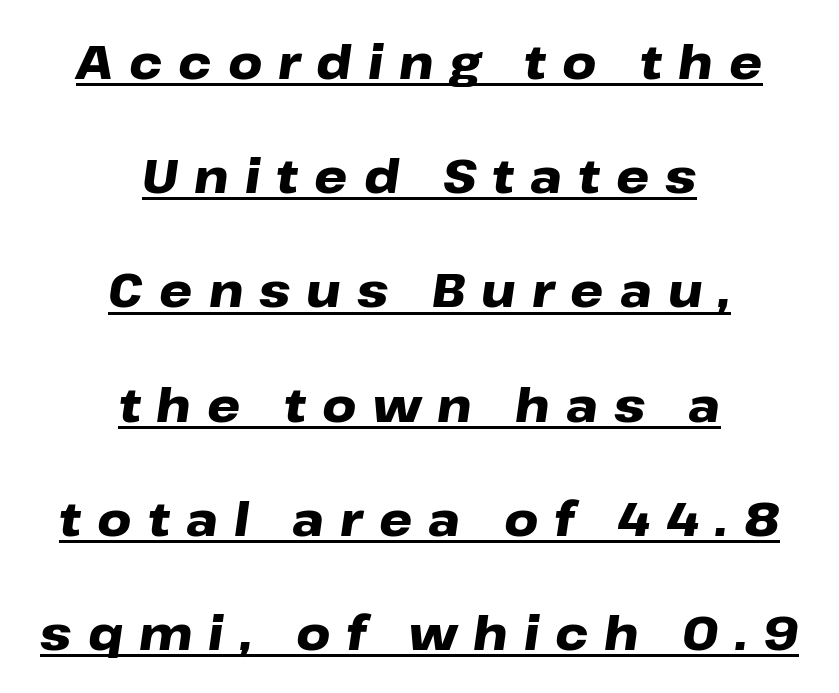
Q: Is the text bold? A: Yes.
Q: Is the text italic (slanted)? A: Yes, it leans right by about 8 degrees.
Q: Is the text underlined? A: Yes.
Q: How is the paragraph aligned? A: Centered.
Q: Is the spacing between letters normal or unusually wide? A: Unusually wide.
Q: Is the spacing between lines tight, normal or loose? A: Loose.
Q: Width (condensed, normal, or wide)? A: Wide.
Q: Stroke contrast? A: Low.
Q: x-height? A: Medium.
Q: Monospaced? A: No.
